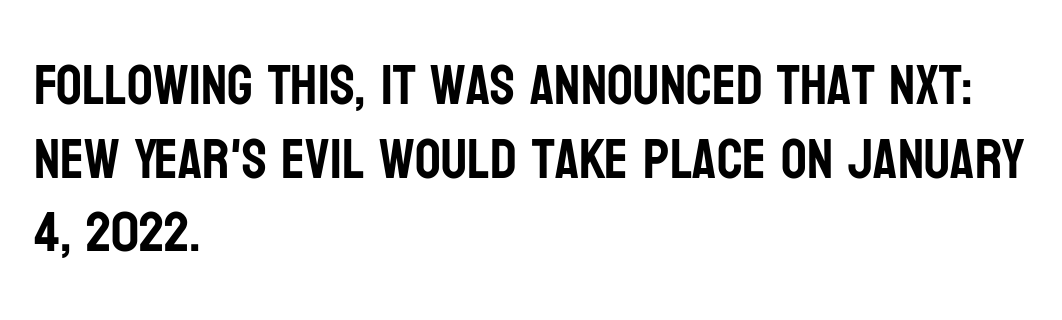
The designer left line spacing at the default. Tracking value appears to be zero — textbook default spacing. Alignment: flush left. Note: no serifs on the glyphs. Decoration check: the copy has no underline.
